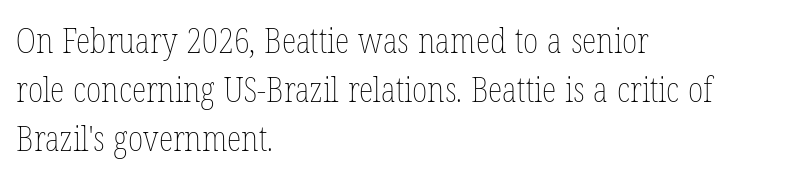
Compared with typical paragraphs, the rows here are spaced about the same. A typesetter would call this proportional, since set widths differ per character. Weight: not bold — regular or lighter. Between one letter and the next there's only the usual sliver of space.
